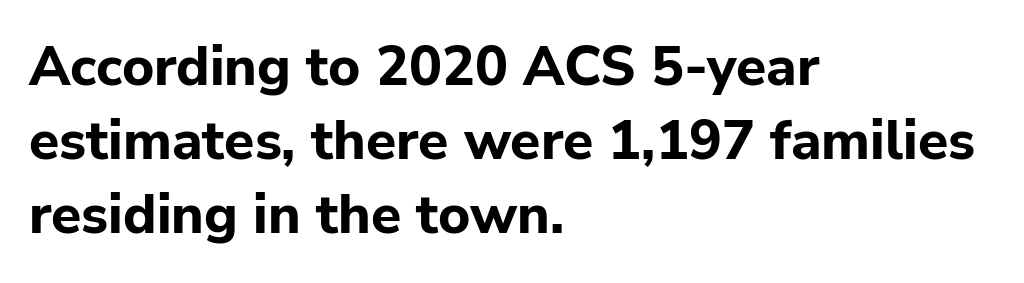
The image shows 55 px bold sans-serif type, upright; set left-aligned, normal line spacing (1.35x), normal letter spacing, not underlined; low stroke contrast and a medium x-height.
